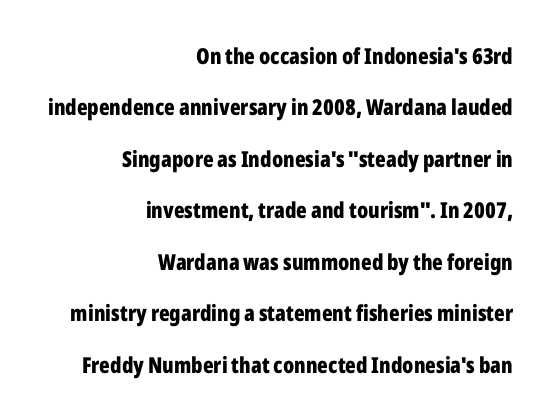
You can tell it's not italic because the verticals are truly vertical. Honestly, there is no underline to notice here at all. The paragraph shown leans on its right margin. Regarding leading, the lines here are spaced well apart. This sample uses plain, unmodified letter spacing. How heavy is the stroke? Heavy — this is a bold.
